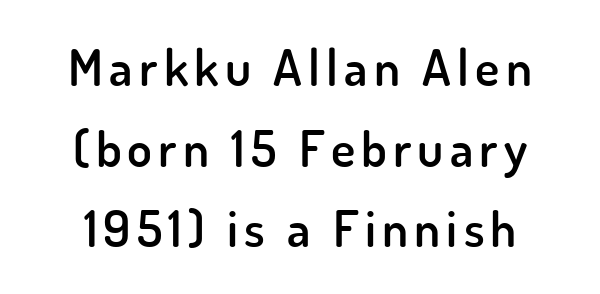
Q: Is the text bold? A: Semi-bold.
Q: Is the text italic (slanted)? A: No, it is upright.
Q: Is the typeface a serif or a sans-serif typeface? A: Sans-serif.
Q: Is the text underlined? A: No.
Q: Is the spacing between lines tight, normal or loose? A: Normal.
Q: Width (condensed, normal, or wide)? A: Normal.
Q: Stroke contrast? A: Low.
Q: x-height? A: Small.
Q: Monospaced? A: No.
